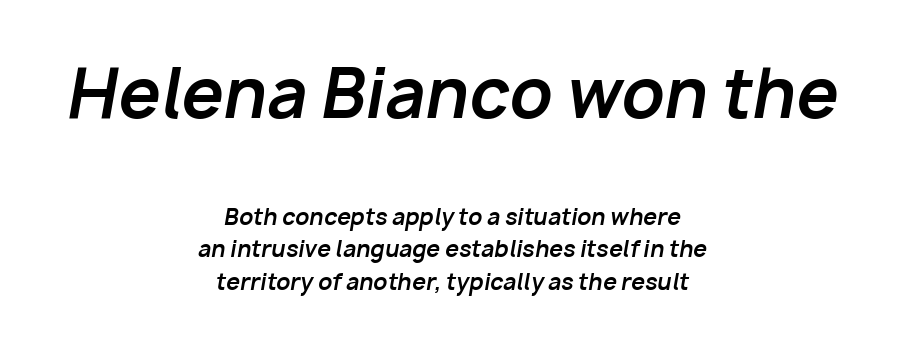
The image shows 67 px bold type, italic (leaning right); set centered, normal line spacing (1.47x), normal letter spacing, not underlined; the first (top) block is 3.05x larger; low stroke contrast and a medium x-height.
